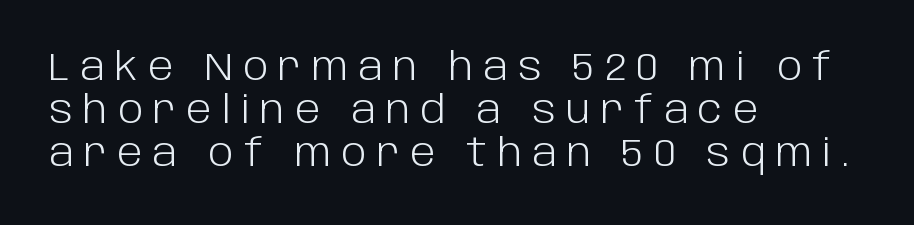
Q: Is the text bold? A: No.
Q: Is the text italic (slanted)? A: No, it is upright.
Q: Is the typeface a serif or a sans-serif typeface? A: Sans-serif.
Q: Is the text underlined? A: No.
Q: How is the paragraph aligned? A: Left-aligned.
Q: Is the spacing between letters normal or unusually wide? A: Unusually wide.
Q: Is the spacing between lines tight, normal or loose? A: Tight.
Q: Width (condensed, normal, or wide)? A: Normal.
Q: Stroke contrast? A: Low.
Q: x-height? A: Large.
Q: Monospaced? A: No.
